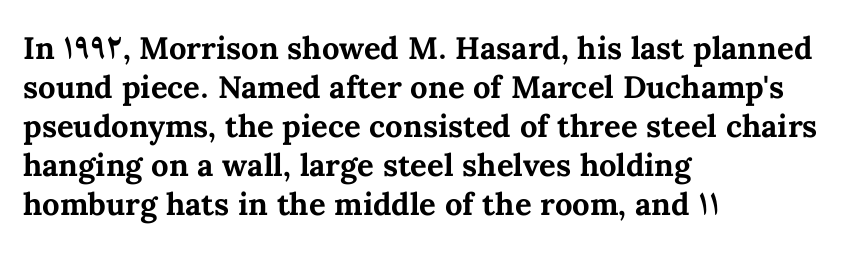
Q: Is the text bold? A: Yes.
Q: Is the text italic (slanted)? A: No, it is upright.
Q: Is the text underlined? A: No.
Q: How is the paragraph aligned? A: Left-aligned.
Q: Is the spacing between letters normal or unusually wide? A: Normal.
Q: Is the spacing between lines tight, normal or loose? A: Normal.
Q: Width (condensed, normal, or wide)? A: Normal.
Q: Stroke contrast? A: Medium.
Q: x-height? A: Medium.
Q: Monospaced? A: No.
